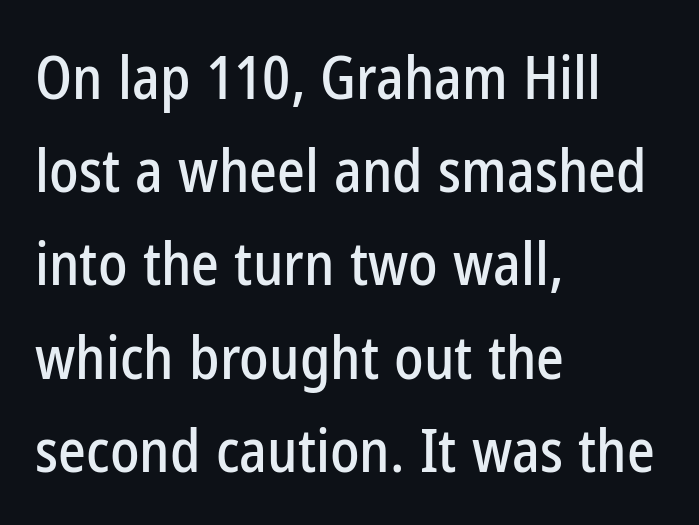
{"serif": "no", "italic": "no", "width": "condensed", "stroke_contrast": "low", "x_height": "medium", "monospaced": "no", "underline": "no", "align": "left", "line_spacing": "normal", "line_spacing_ratio": 1.58, "letter_spacing": "normal", "letter_spacing_em": 0.0, "glyph_px": 59}
